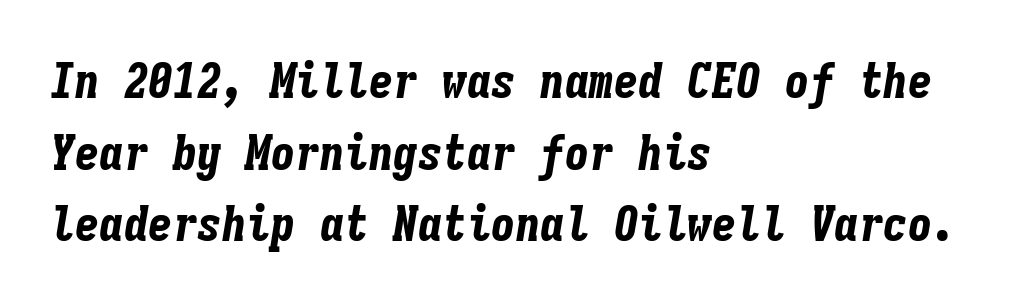
Heavy, bold letterforms. Caption: standard tracking, unaltered. Each letter, wide or thin by design, is forced into the same width here. The axis of the letterforms is tilted away from vertical. The gap between lines stays unmarked.
